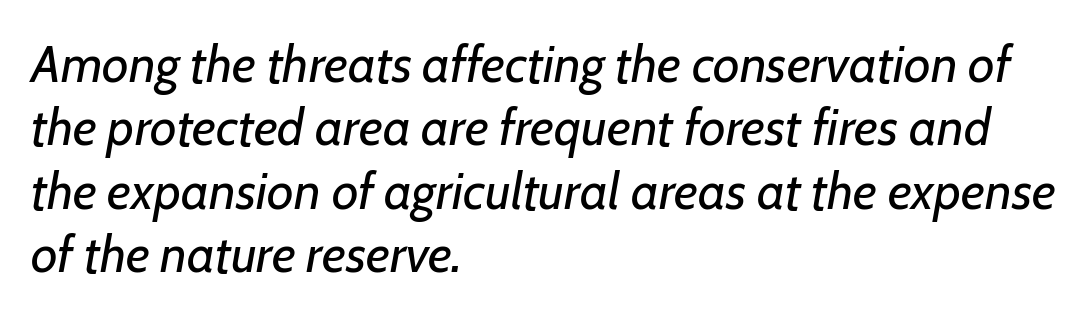
Q: Is the text bold? A: No.
Q: Is the text italic (slanted)? A: Yes, it leans right by about 7 degrees.
Q: Is the text underlined? A: No.
Q: How is the paragraph aligned? A: Left-aligned.
Q: Is the spacing between letters normal or unusually wide? A: Normal.
Q: Width (condensed, normal, or wide)? A: Normal.
Q: Stroke contrast? A: Low.
Q: x-height? A: Medium.
Q: Monospaced? A: No.
